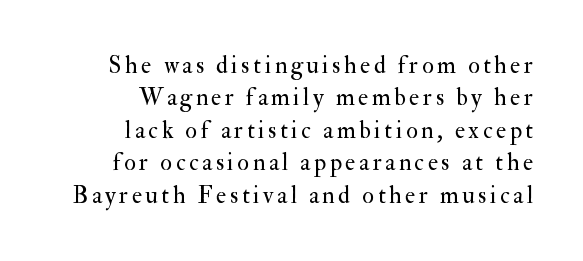
Q: Is the text bold? A: No.
Q: Is the text italic (slanted)? A: No, it is upright.
Q: Is the text underlined? A: No.
Q: How is the paragraph aligned? A: Right-aligned.
Q: Is the spacing between lines tight, normal or loose? A: Normal.
